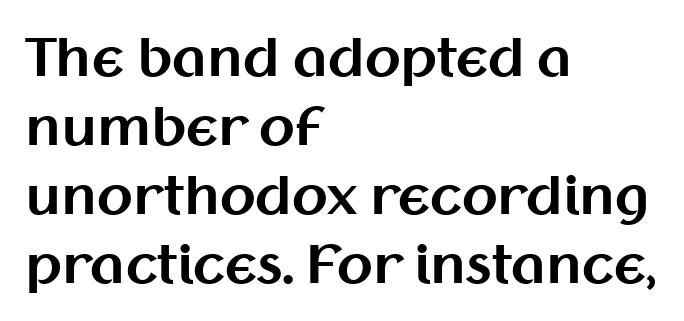
The image shows 52 px bold sans-serif type, upright; set left-aligned, normal line spacing (1.33x), normal letter spacing, not underlined; medium stroke contrast and a medium x-height.
